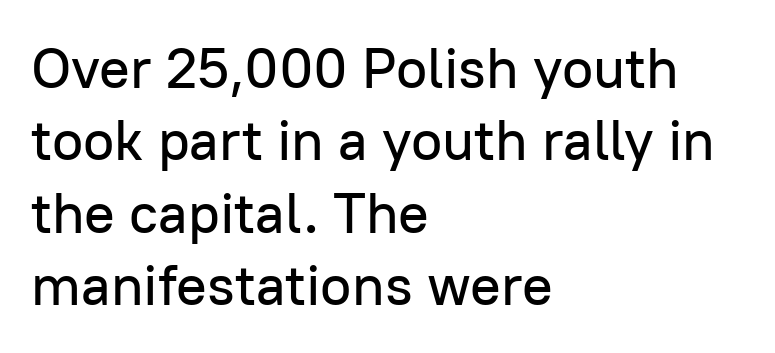
The image shows 57 px sans-serif type, upright; set left-aligned, normal line spacing (1.27x), normal letter spacing, not underlined; low stroke contrast and a medium x-height.
